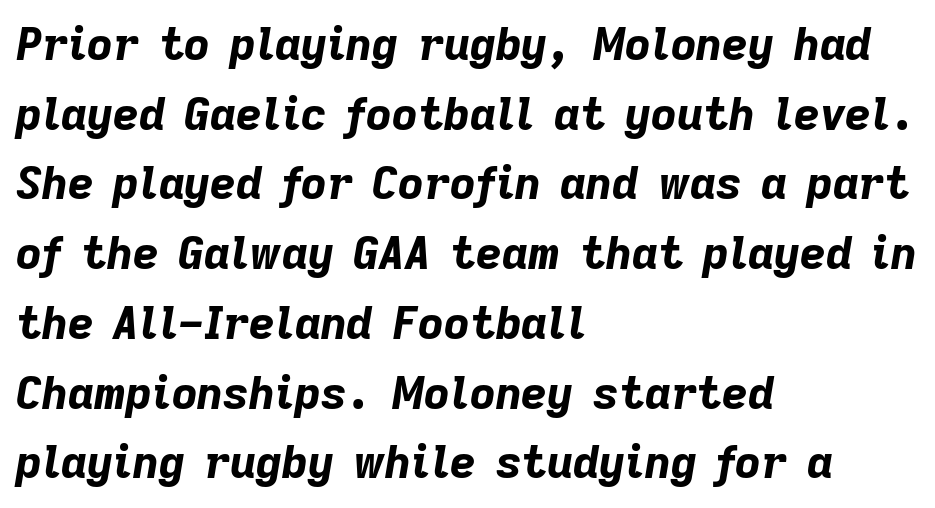
This rendering leaves character spacing at its baseline value. The passage shown is typed in a proportional face where columns would drift. The rendering uses a bold face; every stroke is thick and dark. The letters are slanted; this is an italic face. The string is rendered with underlining switched off. The passage shown stacks its lines at a standard gap.
